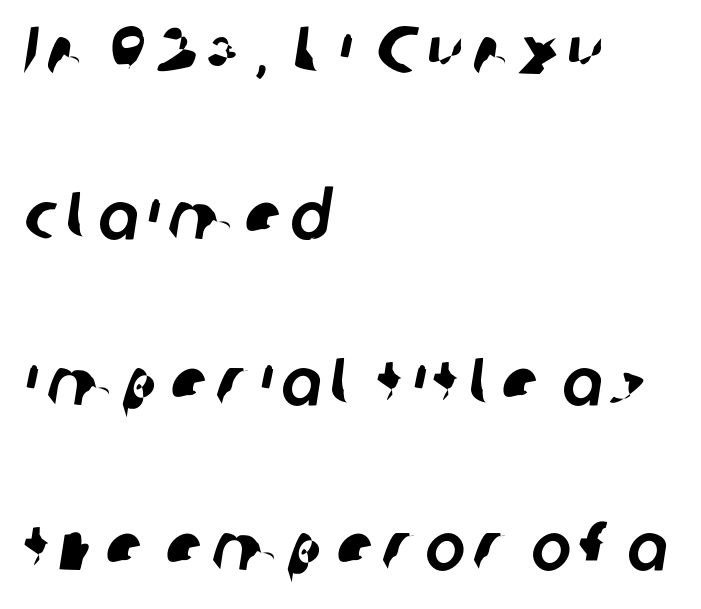
Whoever set this chose breathing room over compactness in the vertical rhythm. These lines are set flush left with a ragged right edge. Clear beneath every line of the passage. Think of a printed novel: that variable character pitch is what you see here.
